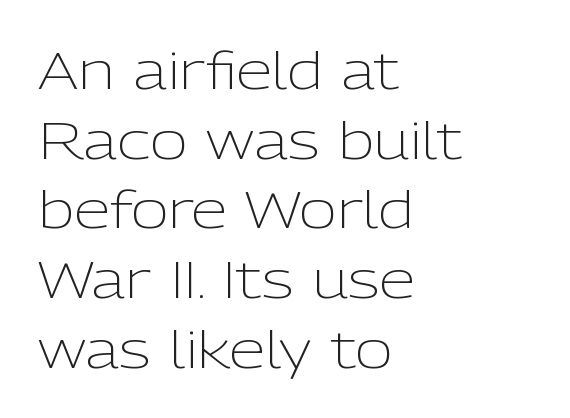
The strokes carry an ordinary text weight at most. Think of a printed novel: that variable character pitch is what you see here. Designer's note — italics off, roman on. This block has exactly the height ordinary leading produces. No feet cap the strokes, marking this as sans-serif type.
